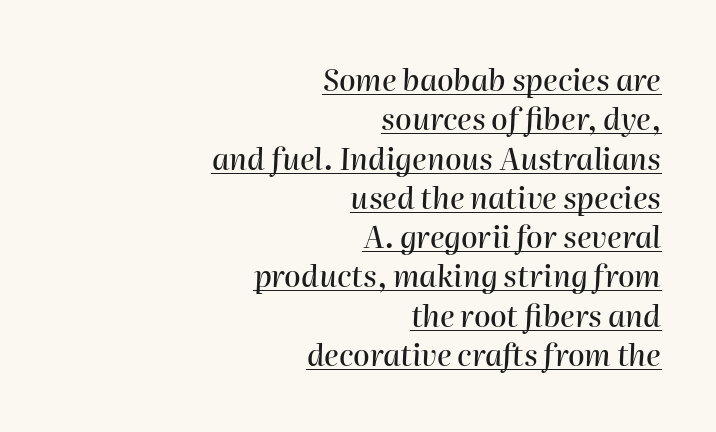
What's the leading like? Ordinary, nothing unusual. Looking at the ascenders, they clearly lean. Nobody touched the tracking dial on this one. Quick note: underline on.
